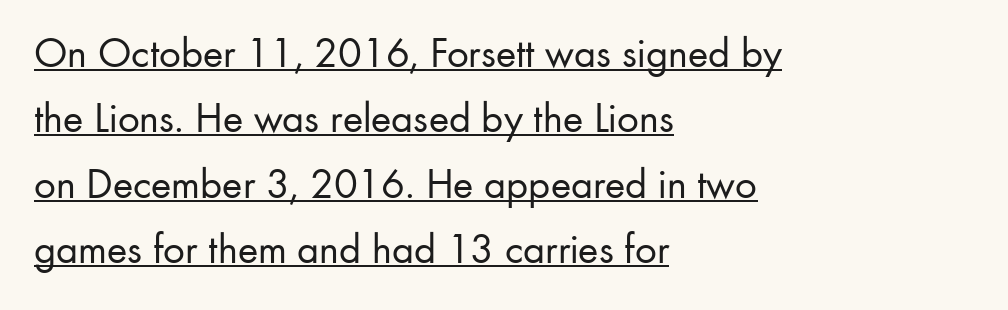
{"serif": "no", "italic": "no", "bold": "no", "weight": "regular", "width": "normal", "stroke_contrast": "low", "x_height": "small", "monospaced": "no", "underline": "yes", "align": "left", "line_spacing": "normal", "line_spacing_ratio": 1.52, "letter_spacing": "normal", "letter_spacing_em": 0.0, "glyph_px": 43}
